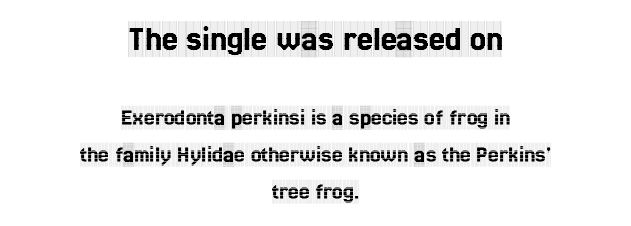
Q: Is the text italic (slanted)? A: No, it is upright.
Q: Is the typeface a serif or a sans-serif typeface? A: Serif.
Q: Is the text underlined? A: No.
Q: How is the paragraph aligned? A: Centered.
Q: Is the spacing between letters normal or unusually wide? A: Normal.
Q: Is the spacing between lines tight, normal or loose? A: Normal.
Q: Which block of text is set in a larger size, the first (top) or the second (bottom)? A: The first (top) one.
Q: Width (condensed, normal, or wide)? A: Condensed.
Q: x-height? A: Large.
Q: Monospaced? A: No.
